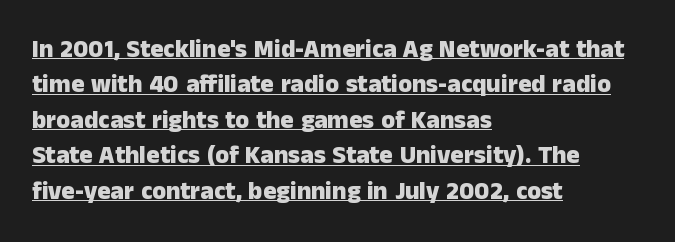
{"italic": "no", "bold": "yes", "underline": "yes", "align": "left", "line_spacing": "normal", "line_spacing_ratio": 1.42, "letter_spacing": "normal", "letter_spacing_em": 0.0, "glyph_px": 25}
